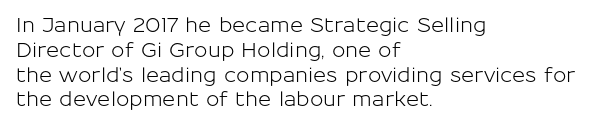
{"italic": "no", "underline": "no", "align": "left", "line_spacing_ratio": 1.24, "letter_spacing": "normal", "letter_spacing_em": 0.0, "glyph_px": 20}
